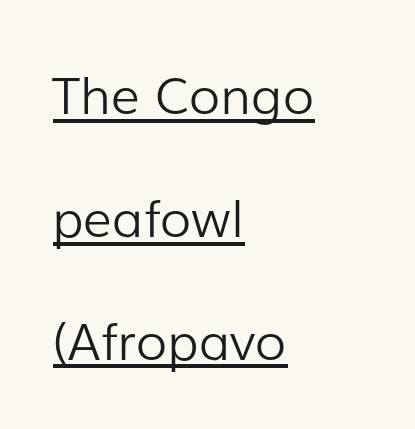
{"serif": "no", "italic": "no", "bold": "no", "weight": "light", "width": "normal", "stroke_contrast": "low", "x_height": "medium", "monospaced": "no", "underline": "yes", "align": "left", "line_spacing": "loose", "line_spacing_ratio": 2.41, "letter_spacing": "normal", "letter_spacing_em": 0.0, "glyph_px": 51}
